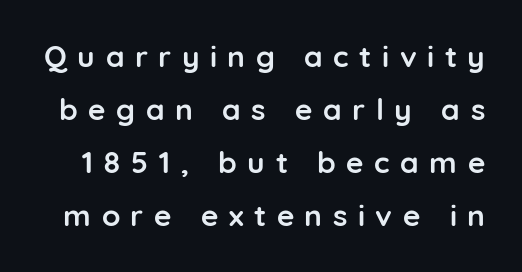
The image shows 30 px semibold sans-serif type, upright; set line spacing 1.77x, unusually wide letter spacing (+0.35 em), not underlined; low stroke contrast and a medium x-height.
